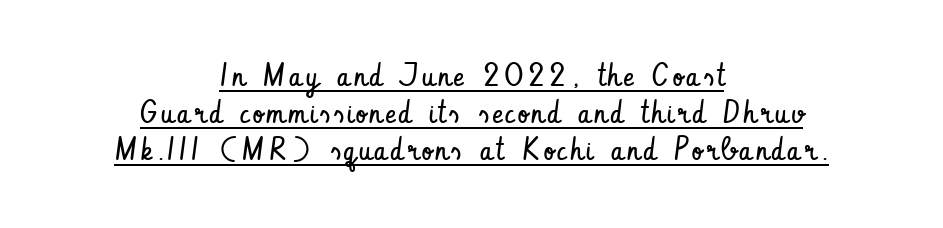
Q: Is the text bold? A: No.
Q: Is the text italic (slanted)? A: No, it is upright.
Q: Is the typeface a serif or a sans-serif typeface? A: Sans-serif.
Q: Is the text underlined? A: Yes.
Q: How is the paragraph aligned? A: Centered.
Q: Is the spacing between lines tight, normal or loose? A: Tight.
Q: Width (condensed, normal, or wide)? A: Condensed.
Q: Stroke contrast? A: Low.
Q: x-height? A: Small.
Q: Monospaced? A: No.
